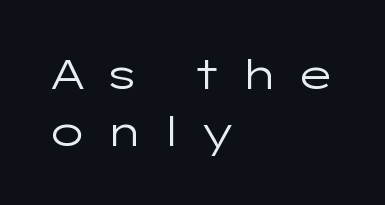
The image shows 41 px regular-weight, wide sans-serif type, upright; set left-aligned, normal line spacing (1.39x), unusually wide letter spacing (+0.42 em), not underlined; low stroke contrast and a medium x-height.
